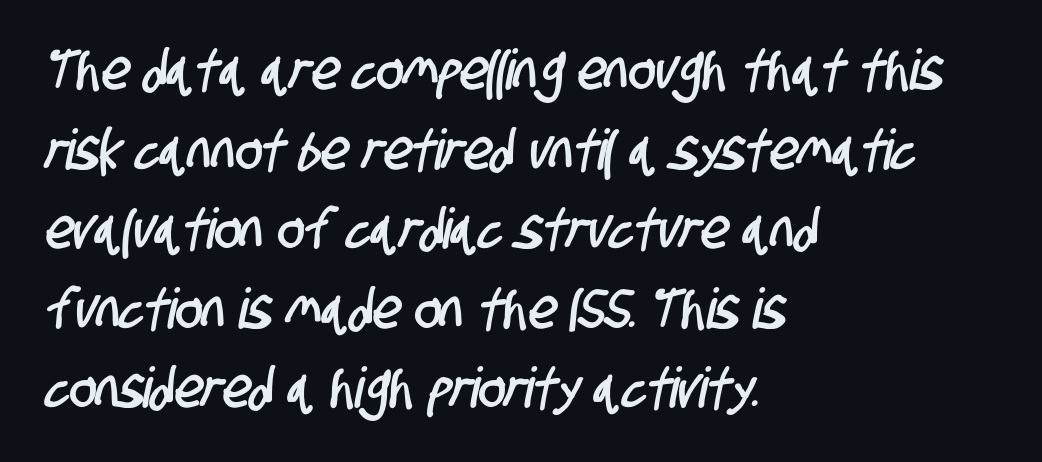
{"serif": "no", "width": "condensed", "stroke_contrast": "low", "x_height": "large", "monospaced": "no", "underline": "no", "align": "left", "line_spacing": "normal", "line_spacing_ratio": 1.42, "letter_spacing": "normal", "letter_spacing_em": 0.0, "glyph_px": 56}
